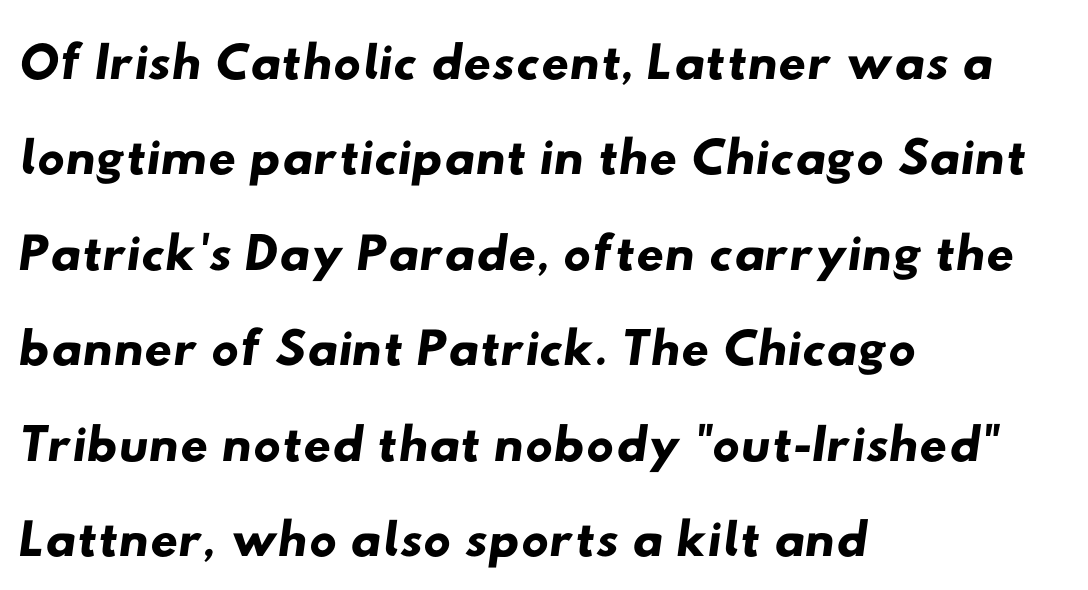
Q: Is the typeface a serif or a sans-serif typeface? A: Sans-serif.
Q: Is the text underlined? A: No.
Q: How is the paragraph aligned? A: Left-aligned.
Q: Is the spacing between letters normal or unusually wide? A: Normal.
Q: Width (condensed, normal, or wide)? A: Wide.
Q: Stroke contrast? A: Low.
Q: x-height? A: Small.
Q: Monospaced? A: No.
